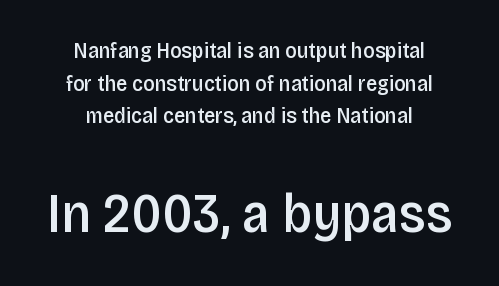
The image shows 56 px semibold, condensed sans-serif type, upright; set centered, normal line spacing (1.48x), normal letter spacing, not underlined; the second (bottom) block is 2.55x larger; low stroke contrast and a large x-height.
